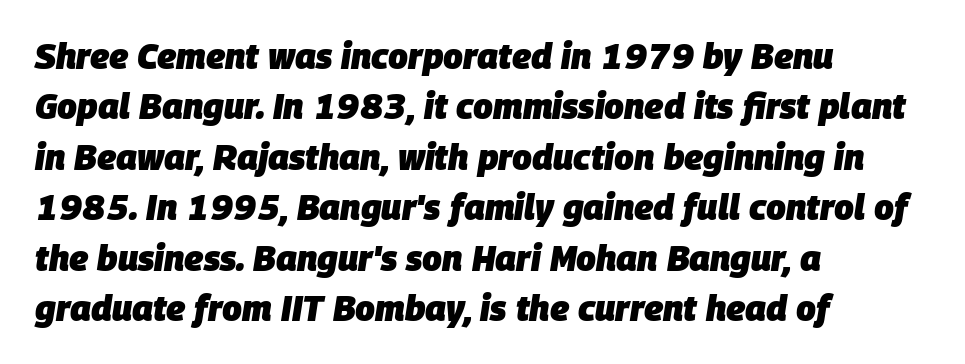
{"italic": "yes", "lean": "right", "slant_degrees": 9, "bold": "yes", "weight": "heavy", "width": "normal", "stroke_contrast": "low", "x_height": "large", "monospaced": "no", "underline": "no", "align": "left", "line_spacing": "normal", "line_spacing_ratio": 1.44, "letter_spacing": "normal", "letter_spacing_em": 0.0, "glyph_px": 35}
